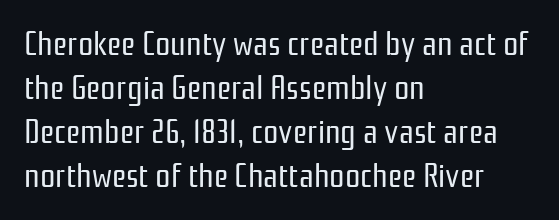
The image shows 34 px regular-weight, condensed sans-serif type, upright; set left-aligned, normal line spacing (1.29x), normal letter spacing, not underlined; low stroke contrast and a medium x-height.
